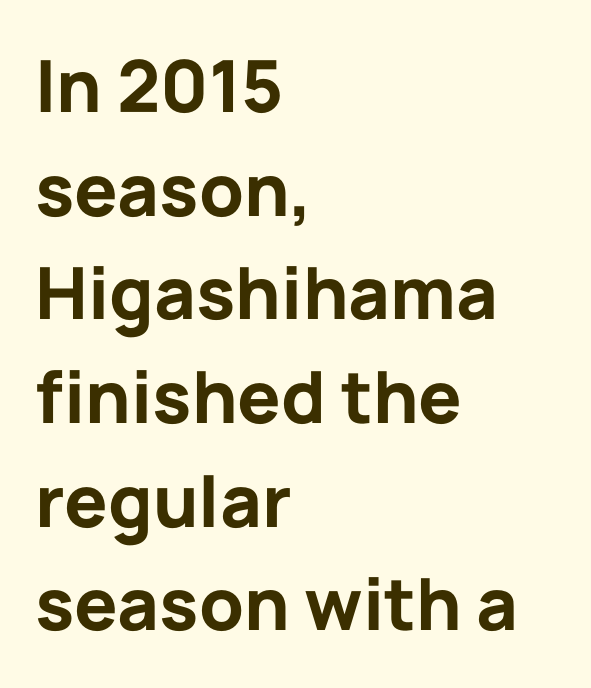
Typographically, this falls in the sans-serif category. Is there any slant? The stems are plumb. Observe the ordinary spacing: letters are neighbours, not strangers. Successive baselines arrive at the customary interval. The space directly below the letters is spotless. If you drew a ruler down the left edge, every line would touch it.
